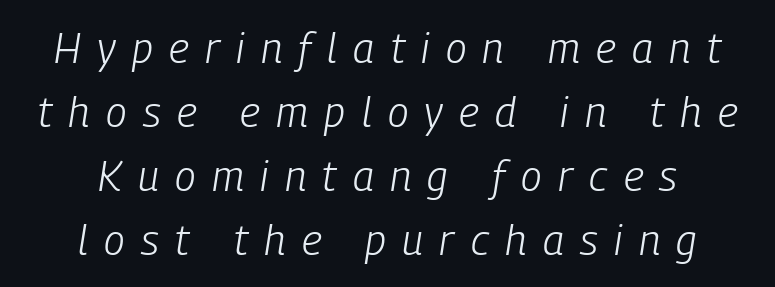
Each word looks stretched out because of the extra space between its letters. These lines stack symmetrically, like a column narrowing and widening about its center. Line spacing here is normal. These lines are rendered in a variable-pitch font.
